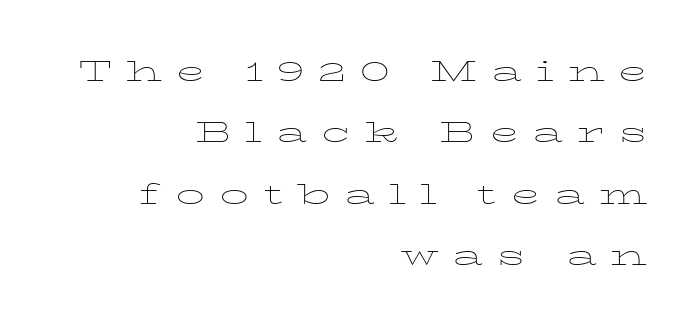
{"serif": "yes", "italic": "no", "bold": "no", "weight": "thin", "width": "wide", "stroke_contrast": "low", "x_height": "medium", "monospaced": "no", "underline": "no", "align": "right", "line_spacing": "loose", "line_spacing_ratio": 2.12, "letter_spacing": "wide", "letter_spacing_em": 0.48, "glyph_px": 29}
